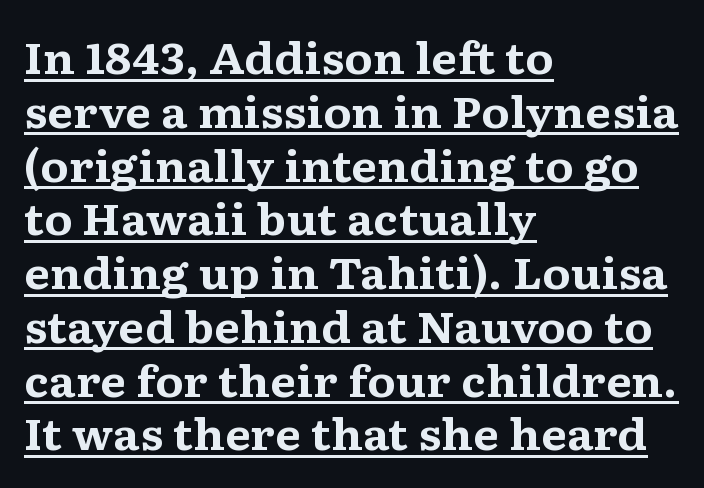
The image shows 42 px bold, wide serif type, upright; set left-aligned, normal line spacing (1.28x), normal letter spacing, underlined; medium stroke contrast and a medium x-height.
